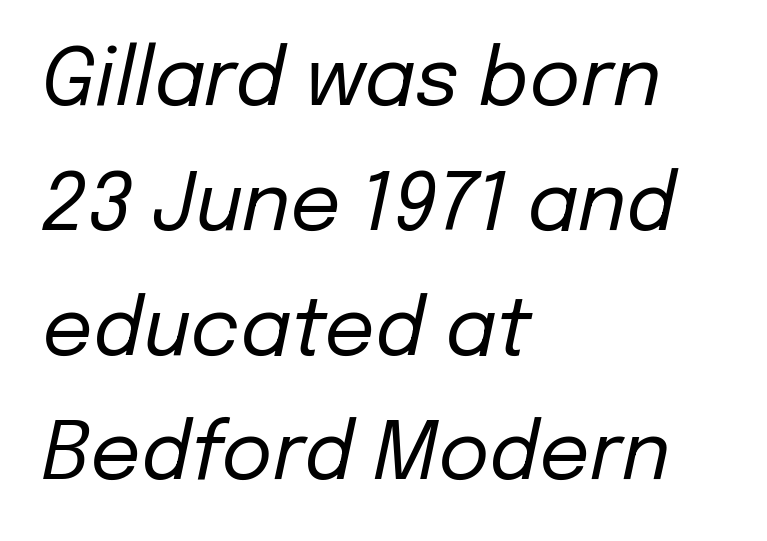
Think of a printed novel: that variable character pitch is what you see here. The typesetting does not lean heavy: it is not bold. Emphasis-style slanted type is in use. How would I describe the line gaps? Plain and ordinary. Between one letter and the next there's only the usual sliver of space.
